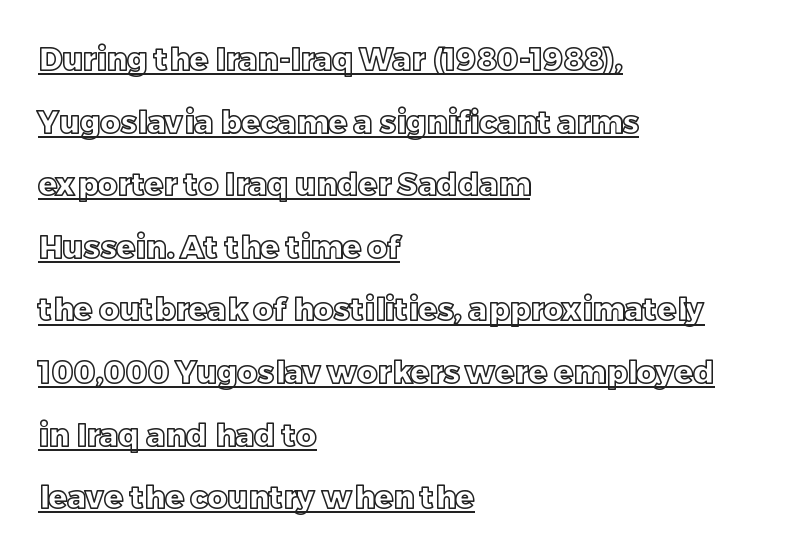
Does extra space separate the letters? No, they use regular spacing. Notice how the stems are strictly vertical — no italics here. One glance says open: line gaps are wider than usual. The passage shown is typed in a proportional face where columns would drift. Does the copy run flush right? No — it runs flush left.
